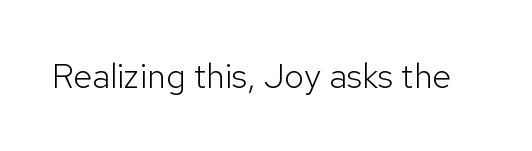
The image shows 35 px light sans-serif type, upright; set normal letter spacing, not underlined; low stroke contrast and a medium x-height.
